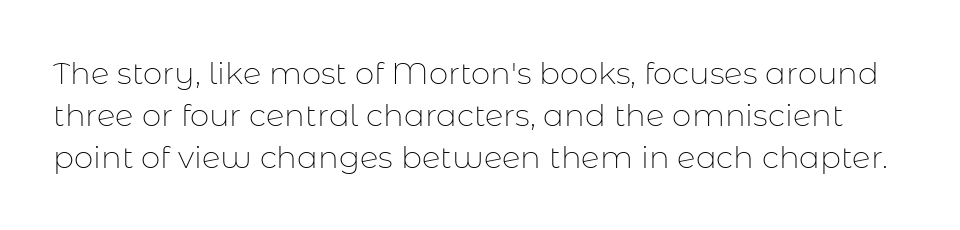
{"serif": "no", "italic": "no", "bold": "no", "weight": "thin", "width": "normal", "stroke_contrast": "low", "x_height": "medium", "monospaced": "no", "underline": "no", "line_spacing": "normal", "line_spacing_ratio": 1.36, "letter_spacing": "normal", "letter_spacing_em": 0.0, "glyph_px": 31}
